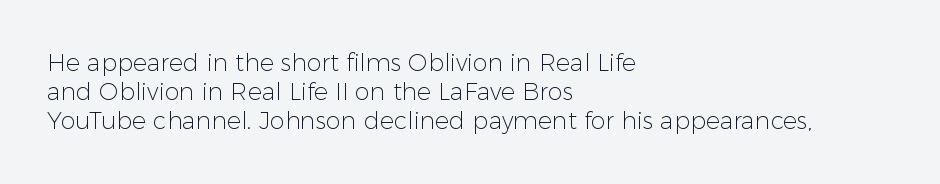
{"italic": "no", "bold": "no", "underline": "no", "align": "left", "line_spacing_ratio": 1.21, "letter_spacing": "normal", "letter_spacing_em": 0.0, "glyph_px": 24}
